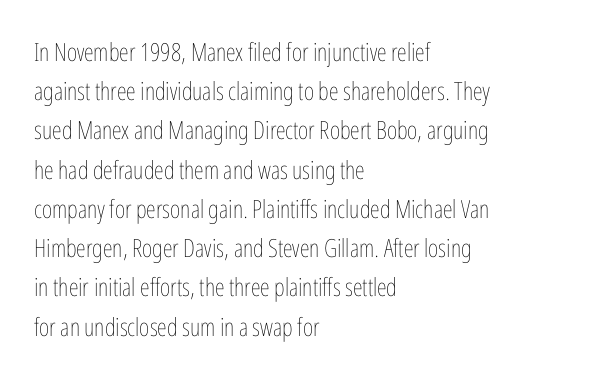
The image shows 25 px text type, upright; set left-aligned, normal line spacing (1.57x), normal letter spacing, not underlined.
